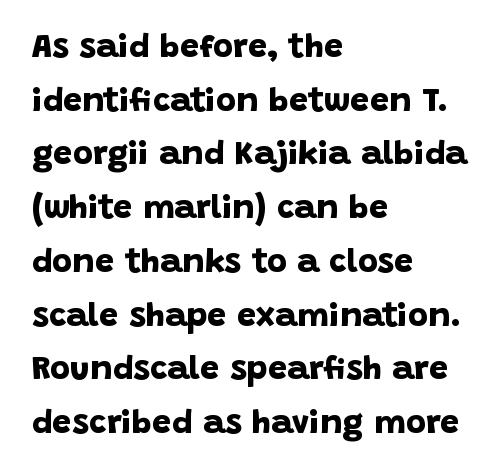
{"serif": "no", "bold": "yes", "weight": "bold", "width": "normal", "stroke_contrast": "low", "x_height": "large", "monospaced": "no", "underline": "no", "align": "left", "line_spacing": "normal", "line_spacing_ratio": 1.58, "letter_spacing": "normal", "letter_spacing_em": 0.0, "glyph_px": 34}
